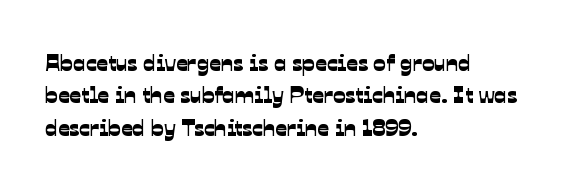
The image shows 23 px text type; set left-aligned, normal line spacing (1.41x), normal letter spacing, not underlined.
